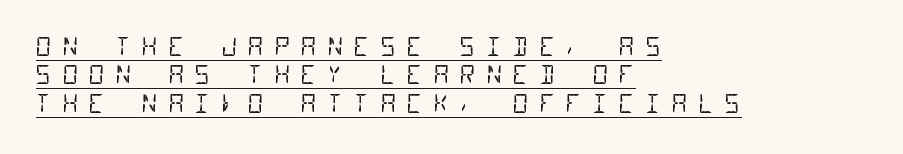
Q: Is the text bold? A: No.
Q: Is the text underlined? A: Yes.
Q: How is the paragraph aligned? A: Left-aligned.
Q: Is the spacing between letters normal or unusually wide? A: Unusually wide.
Q: Is the spacing between lines tight, normal or loose? A: Tight.
